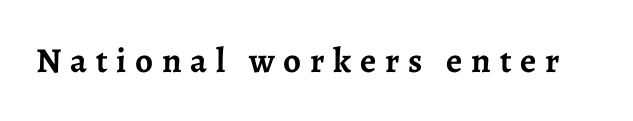
{"serif": "yes", "italic": "no", "bold": "yes", "weight": "semibold", "width": "normal", "stroke_contrast": "low", "x_height": "medium", "monospaced": "no", "underline": "no", "letter_spacing": "wide", "letter_spacing_em": 0.25, "glyph_px": 35}
